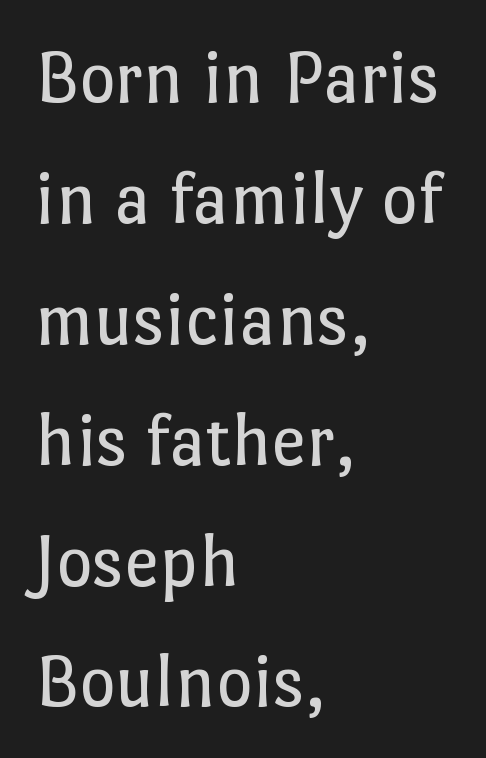
Q: Is the text bold? A: No.
Q: Is the text italic (slanted)? A: No, it is upright.
Q: Is the text underlined? A: No.
Q: How is the paragraph aligned? A: Left-aligned.
Q: Is the spacing between letters normal or unusually wide? A: Normal.
Q: Is the spacing between lines tight, normal or loose? A: Normal.
Q: Width (condensed, normal, or wide)? A: Normal.
Q: Stroke contrast? A: Low.
Q: x-height? A: Medium.
Q: Monospaced? A: No.
